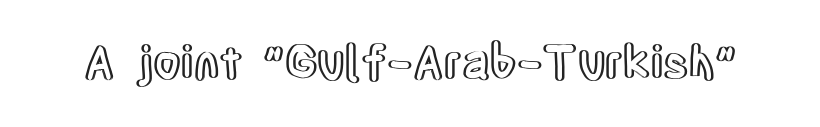
Q: Is the text italic (slanted)? A: No, it is upright.
Q: Is the text underlined? A: No.
Q: Is the spacing between letters normal or unusually wide? A: Normal.
Q: Width (condensed, normal, or wide)? A: Condensed.
Q: x-height? A: Large.
Q: Monospaced? A: No.
